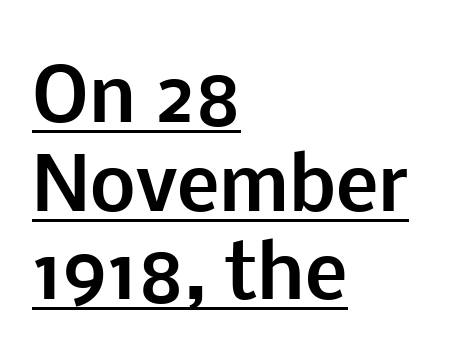
Q: Is the text bold? A: Yes.
Q: Is the text italic (slanted)? A: No, it is upright.
Q: Is the typeface a serif or a sans-serif typeface? A: Sans-serif.
Q: Is the text underlined? A: Yes.
Q: How is the paragraph aligned? A: Left-aligned.
Q: Is the spacing between letters normal or unusually wide? A: Normal.
Q: Width (condensed, normal, or wide)? A: Normal.
Q: Stroke contrast? A: Low.
Q: x-height? A: Medium.
Q: Monospaced? A: No.
